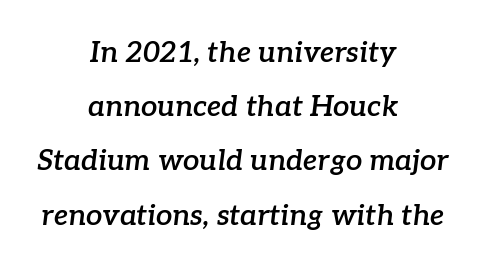
The image shows 29 px semibold serif type, italic (leaning right); set centered, line spacing 1.87x, normal letter spacing, not underlined; low stroke contrast and a medium x-height.
